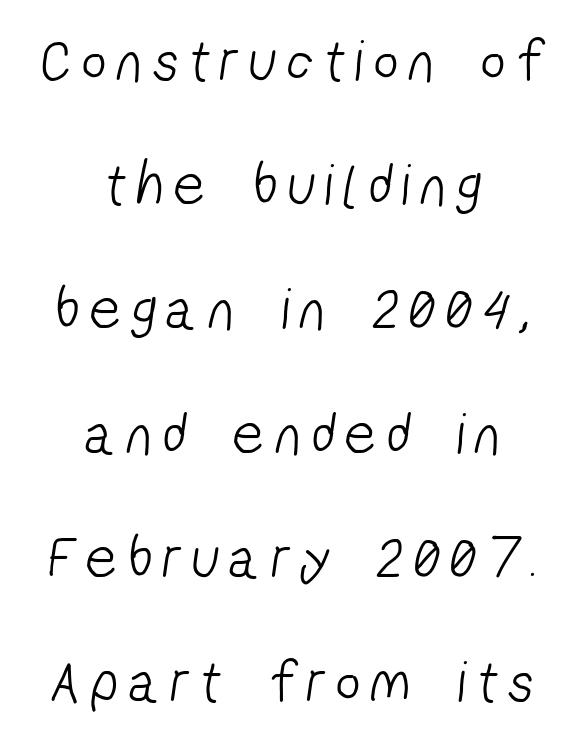
{"serif": "no", "bold": "no", "weight": "light", "width": "condensed", "stroke_contrast": "low", "x_height": "medium", "monospaced": "no", "underline": "no", "align": "center", "line_spacing": "loose", "line_spacing_ratio": 2.07, "glyph_px": 60}
